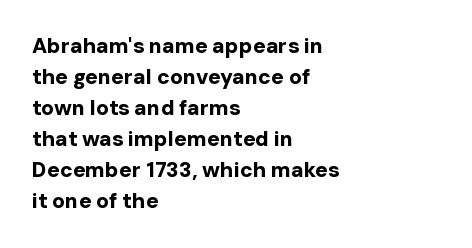
These lines keep a tight, regular rhythm from letter to letter. The typesetting leans heavy: a genuine bold. Line beginnings align vertically; line endings do not. If you drew a line through each stem, it would be perfectly vertical. Letters rest on an invisible, unmarked baseline.
